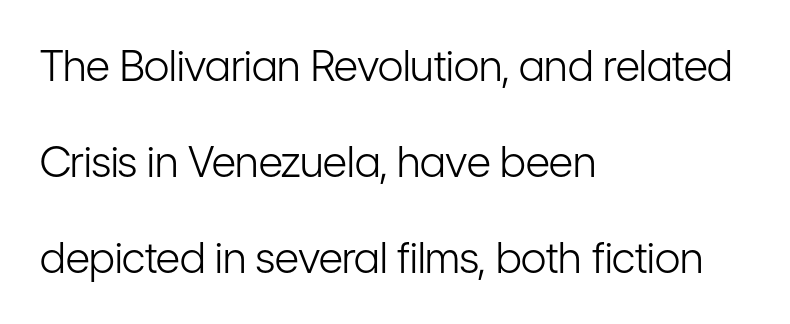
Q: Is the text bold? A: No.
Q: Is the text italic (slanted)? A: No, it is upright.
Q: Is the typeface a serif or a sans-serif typeface? A: Sans-serif.
Q: Is the text underlined? A: No.
Q: How is the paragraph aligned? A: Left-aligned.
Q: Is the spacing between letters normal or unusually wide? A: Normal.
Q: Is the spacing between lines tight, normal or loose? A: Loose.
Q: Width (condensed, normal, or wide)? A: Condensed.
Q: Stroke contrast? A: Low.
Q: x-height? A: Medium.
Q: Monospaced? A: No.
